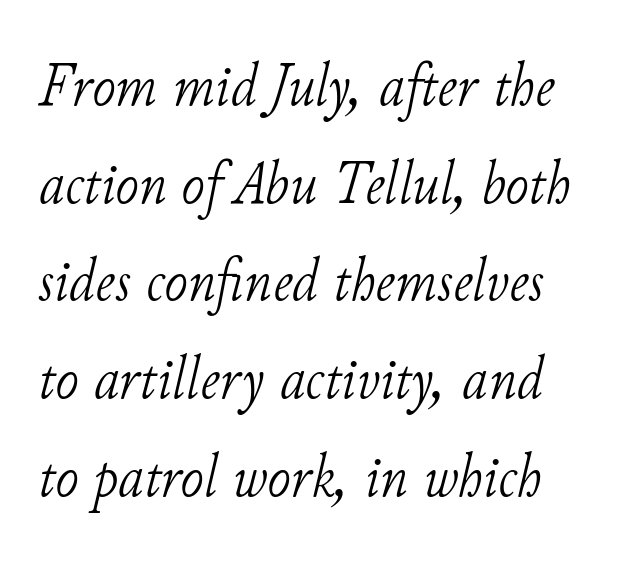
Leftover space on each line is placed entirely after the last word. Heaviness? Minimal to ordinary, like unemphasized prose. Varying glyph widths throughout — classic text-font behaviour. A normal amount of white space separates one row of letters from the next. Descender tails drop into unmarked territory.
